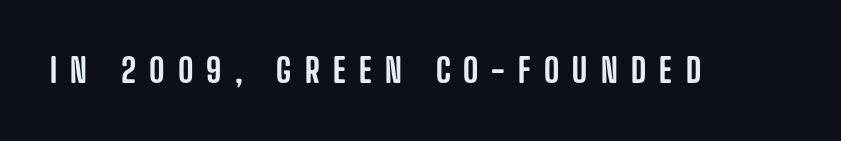
Q: Is the text italic (slanted)? A: No, it is upright.
Q: Is the typeface a serif or a sans-serif typeface? A: Sans-serif.
Q: Is the text underlined? A: No.
Q: Is the spacing between letters normal or unusually wide? A: Unusually wide.
Q: Width (condensed, normal, or wide)? A: Condensed.
Q: Stroke contrast? A: Low.
Q: x-height? A: Large.
Q: Monospaced? A: No.
